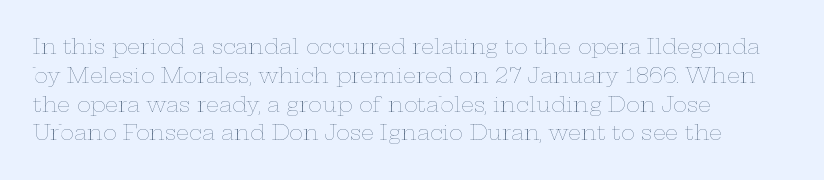
{"italic": "no", "bold": "no", "underline": "no", "align": "left", "line_spacing": "normal", "line_spacing_ratio": 1.37, "letter_spacing": "normal", "letter_spacing_em": 0.0, "glyph_px": 21}
